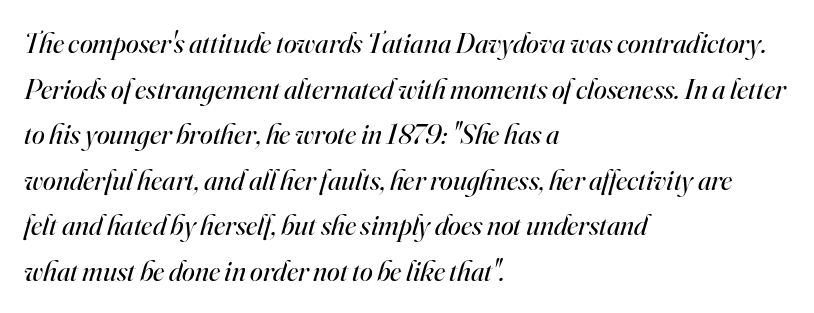
The image shows 29 px regular-weight serif type, italic (leaning right); set left-aligned, normal line spacing (1.57x), normal letter spacing, not underlined; high stroke contrast and a small x-height.
